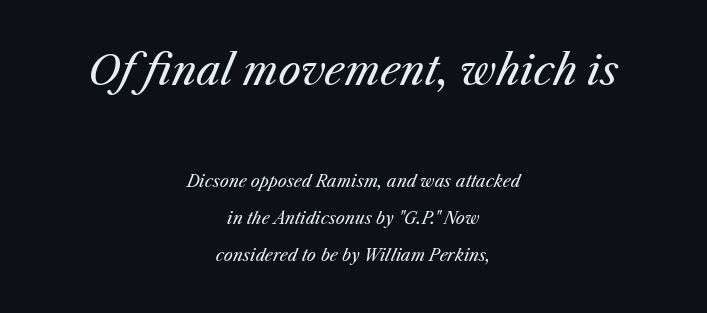
Loosely led — the rows are spread out. Style check: oblique. Descenders hang freely into open space. Vertical stems look standard width or narrower in stroke.
